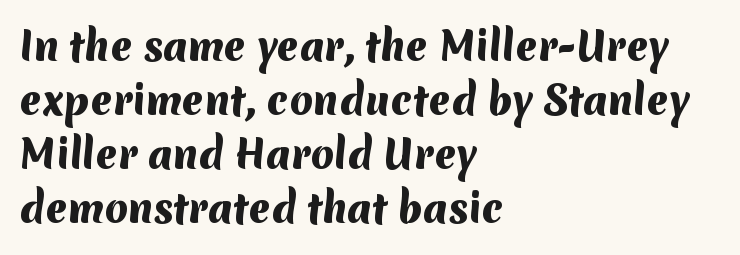
{"serif": "no", "bold": "yes", "weight": "heavy", "width": "normal", "stroke_contrast": "medium", "x_height": "medium", "monospaced": "no", "underline": "no", "align": "left", "line_spacing": "normal", "line_spacing_ratio": 1.42, "letter_spacing": "normal", "letter_spacing_em": 0.0, "glyph_px": 38}
